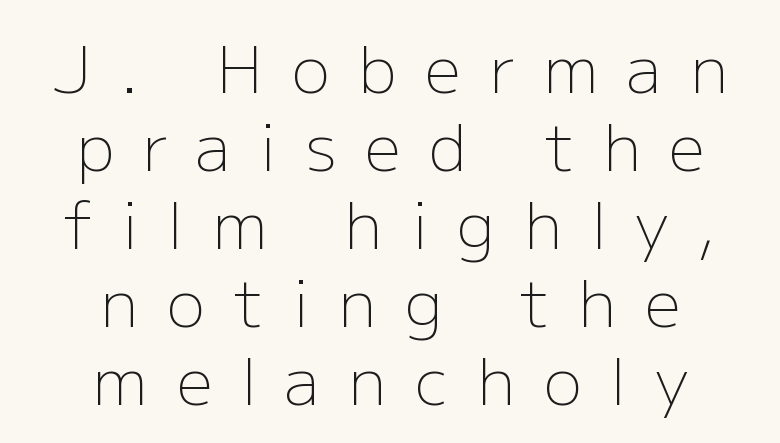
Q: Is the text bold? A: No.
Q: Is the text italic (slanted)? A: No, it is upright.
Q: Is the typeface a serif or a sans-serif typeface? A: Sans-serif.
Q: Is the text underlined? A: No.
Q: How is the paragraph aligned? A: Centered.
Q: Is the spacing between letters normal or unusually wide? A: Unusually wide.
Q: Width (condensed, normal, or wide)? A: Normal.
Q: Stroke contrast? A: Low.
Q: x-height? A: Medium.
Q: Monospaced? A: No.
